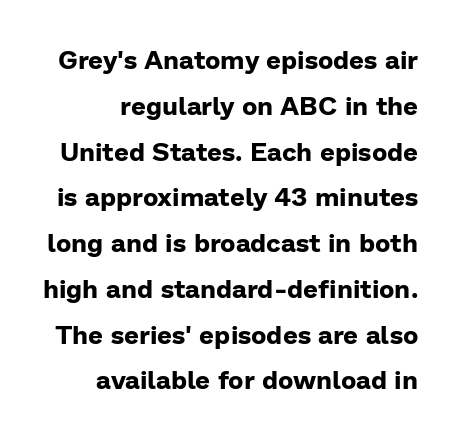
{"italic": "no", "bold": "yes", "underline": "no", "line_spacing_ratio": 1.76, "letter_spacing": "normal", "letter_spacing_em": 0.0, "glyph_px": 26}
